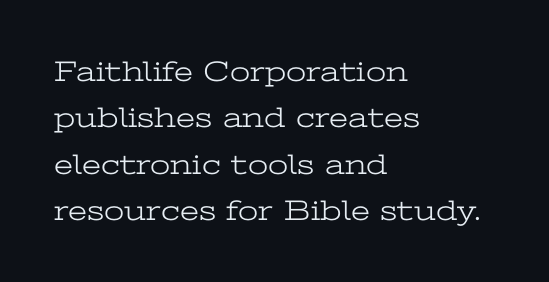
{"serif": "yes", "italic": "no", "bold": "no", "weight": "light", "width": "wide", "stroke_contrast": "low", "x_height": "medium", "monospaced": "no", "underline": "no", "align": "left", "line_spacing": "normal", "line_spacing_ratio": 1.6, "letter_spacing": "normal", "letter_spacing_em": 0.0, "glyph_px": 29}
